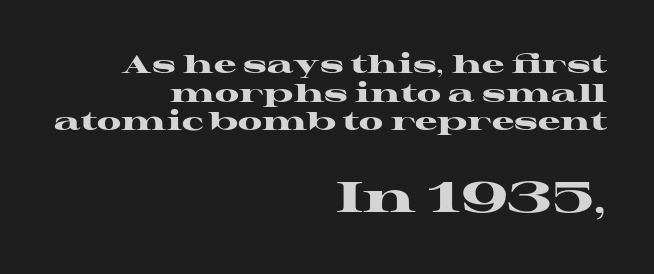
Q: Is the text bold? A: Yes.
Q: Is the text italic (slanted)? A: No, it is upright.
Q: Is the typeface a serif or a sans-serif typeface? A: Serif.
Q: Is the text underlined? A: No.
Q: How is the paragraph aligned? A: Right-aligned.
Q: Is the spacing between letters normal or unusually wide? A: Normal.
Q: Is the spacing between lines tight, normal or loose? A: Tight.
Q: Which block of text is set in a larger size, the first (top) or the second (bottom)? A: The second (bottom) one.
Q: Width (condensed, normal, or wide)? A: Wide.
Q: Stroke contrast? A: High.
Q: x-height? A: Medium.
Q: Monospaced? A: No.
